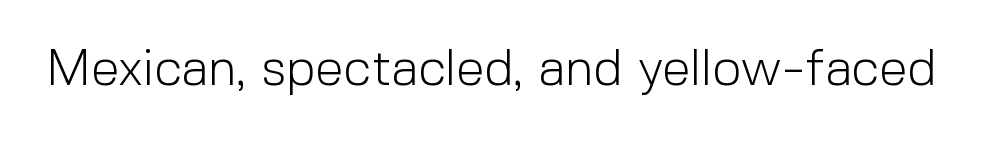
{"serif": "no", "italic": "no", "bold": "no", "weight": "light", "width": "normal", "x_height": "medium", "monospaced": "no", "underline": "no", "letter_spacing": "normal", "letter_spacing_em": 0.0, "glyph_px": 51}
